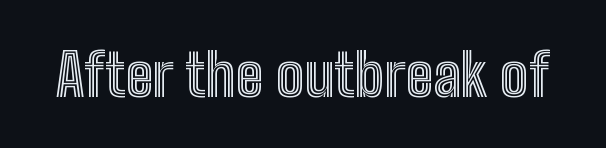
{"italic": "no", "width": "condensed", "x_height": "medium", "monospaced": "no", "underline": "no", "letter_spacing": "normal", "letter_spacing_em": 0.0, "glyph_px": 59}
